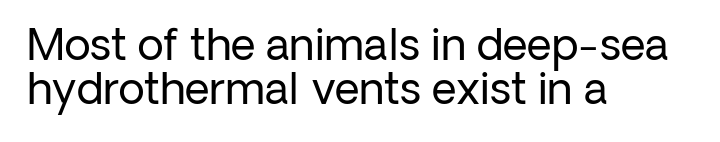
{"serif": "no", "italic": "no", "bold": "no", "weight": "regular", "width": "normal", "stroke_contrast": "low", "x_height": "medium", "monospaced": "no", "underline": "no", "align": "left", "line_spacing": "tight", "line_spacing_ratio": 1.02, "letter_spacing": "normal", "letter_spacing_em": 0.0, "glyph_px": 43}
